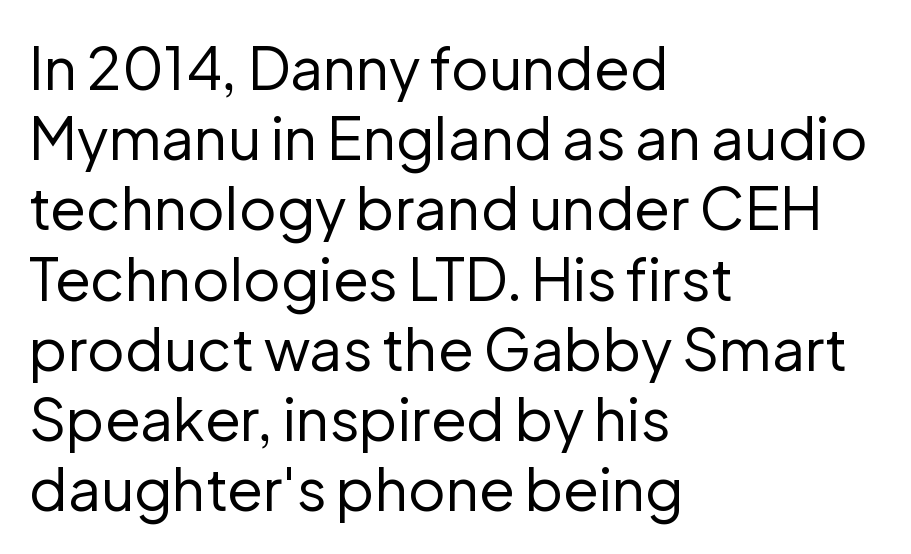
Q: Is the text bold? A: No.
Q: Is the text italic (slanted)? A: No, it is upright.
Q: Is the typeface a serif or a sans-serif typeface? A: Sans-serif.
Q: Is the text underlined? A: No.
Q: How is the paragraph aligned? A: Left-aligned.
Q: Is the spacing between letters normal or unusually wide? A: Normal.
Q: Width (condensed, normal, or wide)? A: Normal.
Q: Stroke contrast? A: Low.
Q: x-height? A: Medium.
Q: Monospaced? A: No.
